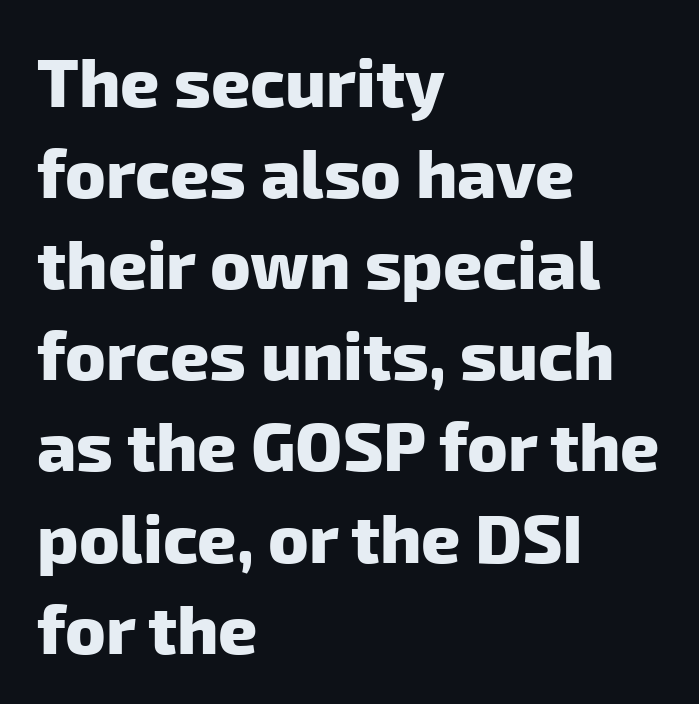
{"serif": "no", "bold": "yes", "weight": "heavy", "width": "normal", "stroke_contrast": "low", "x_height": "medium", "monospaced": "no", "underline": "no", "align": "left", "line_spacing": "normal", "line_spacing_ratio": 1.34, "letter_spacing": "normal", "letter_spacing_em": 0.0, "glyph_px": 68}
